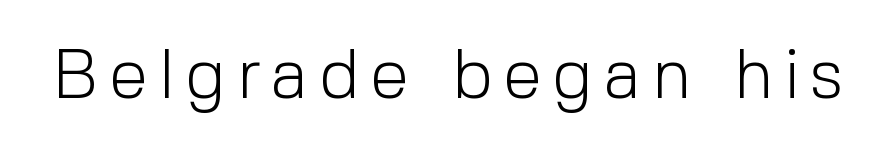
Honestly, there is no underline to notice here at all. Weight: in the light-to-regular range. The passage shown is typeset with a sans-serif family. You could not count columns in this text — the font is proportionally spaced. Every character sits straight up, as roman type does.
